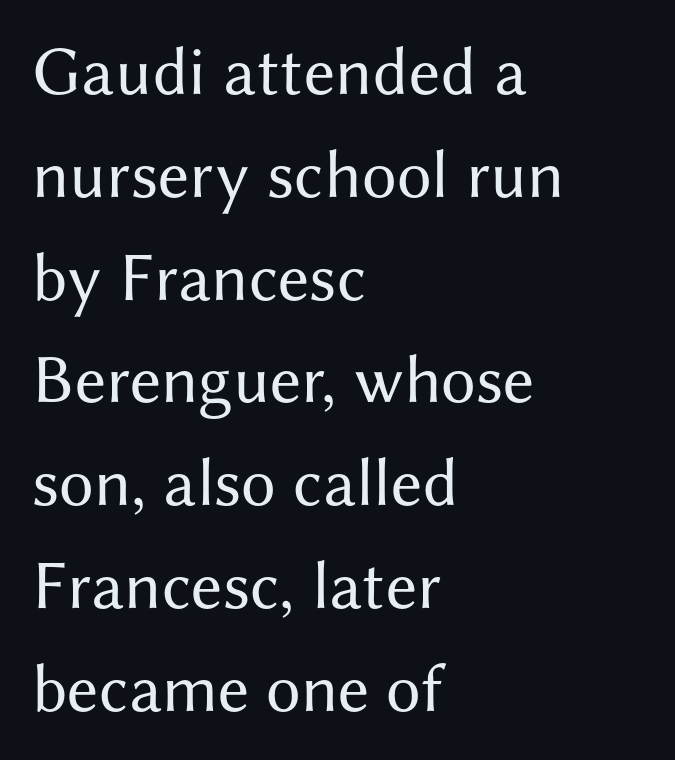
The passage shown has conventional tracking throughout. The letterforms sit at book weight or below. The letters advance in unequal steps, a hallmark of proportional type. When letters stand straight like this, we call the style roman or upright. Serif or sans? Sans — the stroke terminals are bare. Check under the words: just untouched page.
